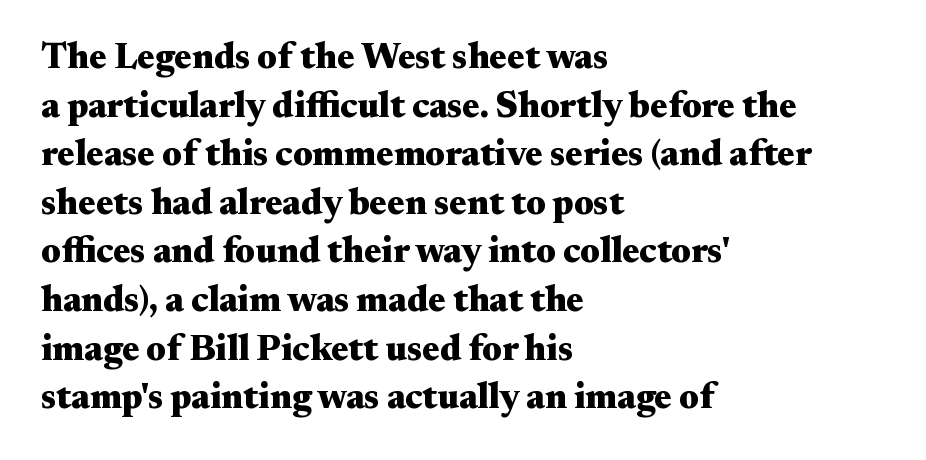
You could not count columns in this text — the font is proportionally spaced. Regarding leading, the lines here are spaced in the standard way. Unlike a clean sans, this face finishes its strokes with serifs. Between one letter and the next there's only the usual sliver of space. Strong, thick strokes mark this as bold type. Rendered with straight, roman letterforms.
